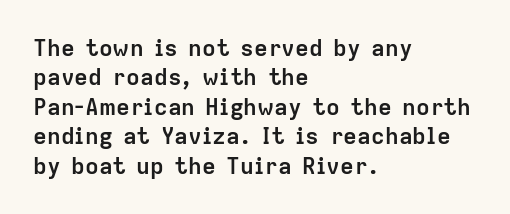
Q: Is the text bold? A: Yes.
Q: Is the text italic (slanted)? A: No, it is upright.
Q: Is the text underlined? A: No.
Q: How is the paragraph aligned? A: Left-aligned.
Q: Is the spacing between letters normal or unusually wide? A: Normal.
Q: Is the spacing between lines tight, normal or loose? A: Normal.
